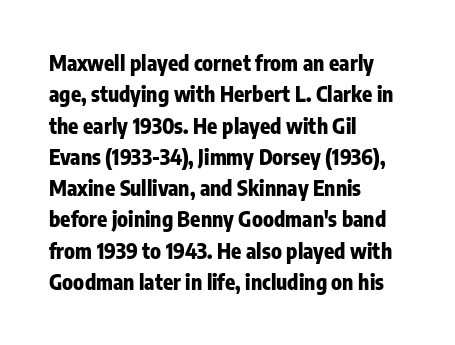
The passage shown is emphatically bold. The specimen reads as upright at a glance. Alignment: flush left. What stands out about the letter spacing? Nothing — it is the standard amount. The block of text has a typical density, with ordinary space between rows. The words here are not underlined.
